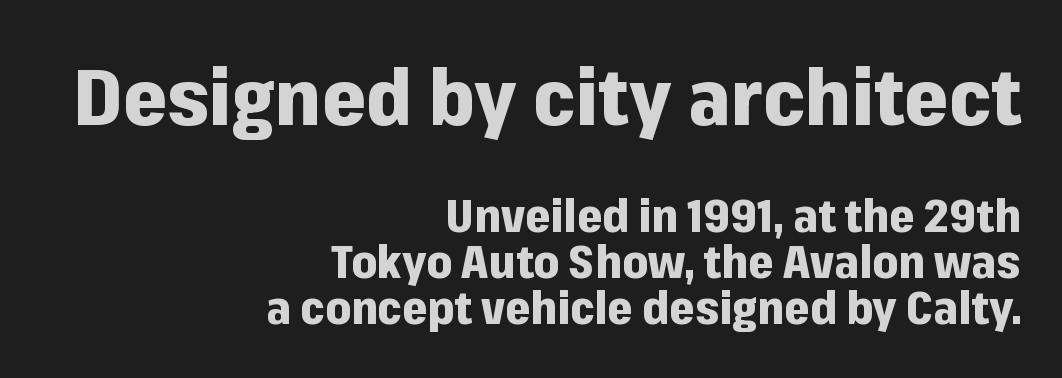
Q: Is the text bold? A: Yes.
Q: Is the text italic (slanted)? A: No, it is upright.
Q: Is the typeface a serif or a sans-serif typeface? A: Sans-serif.
Q: Is the text underlined? A: No.
Q: How is the paragraph aligned? A: Right-aligned.
Q: Is the spacing between letters normal or unusually wide? A: Normal.
Q: Is the spacing between lines tight, normal or loose? A: Tight.
Q: Which block of text is set in a larger size, the first (top) or the second (bottom)? A: The first (top) one.
Q: Width (condensed, normal, or wide)? A: Normal.
Q: Stroke contrast? A: Low.
Q: x-height? A: Medium.
Q: Monospaced? A: No.
